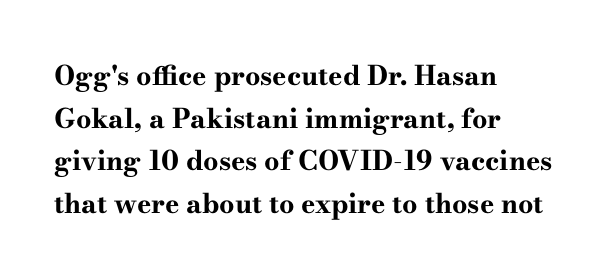
{"italic": "no", "bold": "yes", "underline": "no", "align": "left", "line_spacing": "normal", "line_spacing_ratio": 1.58, "letter_spacing": "normal", "letter_spacing_em": 0.0, "glyph_px": 27}
